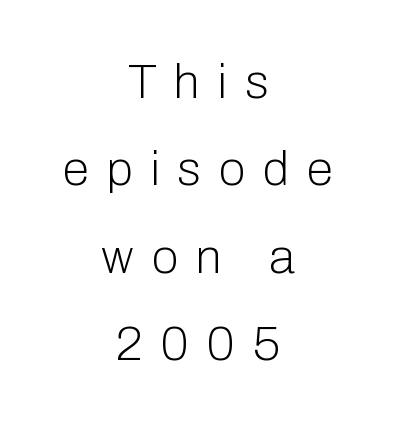
Q: Is the text bold? A: No.
Q: Is the text italic (slanted)? A: No, it is upright.
Q: Is the typeface a serif or a sans-serif typeface? A: Sans-serif.
Q: Is the text underlined? A: No.
Q: How is the paragraph aligned? A: Centered.
Q: Is the spacing between letters normal or unusually wide? A: Unusually wide.
Q: Width (condensed, normal, or wide)? A: Normal.
Q: Stroke contrast? A: Low.
Q: x-height? A: Medium.
Q: Monospaced? A: No.
